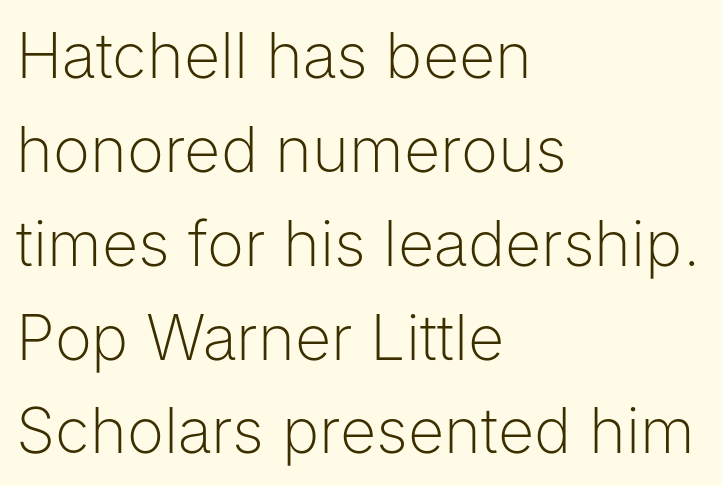
Q: Is the text bold? A: No.
Q: Is the text italic (slanted)? A: No, it is upright.
Q: Is the typeface a serif or a sans-serif typeface? A: Sans-serif.
Q: Is the text underlined? A: No.
Q: How is the paragraph aligned? A: Left-aligned.
Q: Is the spacing between letters normal or unusually wide? A: Normal.
Q: Is the spacing between lines tight, normal or loose? A: Normal.
Q: Width (condensed, normal, or wide)? A: Normal.
Q: Stroke contrast? A: Low.
Q: x-height? A: Medium.
Q: Monospaced? A: No.
